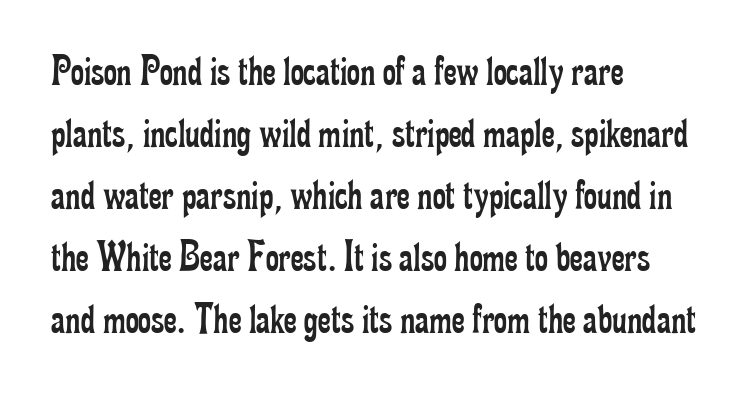
Q: Is the text bold? A: No.
Q: Is the text italic (slanted)? A: No, it is upright.
Q: Is the typeface a serif or a sans-serif typeface? A: Serif.
Q: Is the text underlined? A: No.
Q: How is the paragraph aligned? A: Left-aligned.
Q: Is the spacing between letters normal or unusually wide? A: Normal.
Q: Is the spacing between lines tight, normal or loose? A: Normal.
Q: Width (condensed, normal, or wide)? A: Condensed.
Q: Stroke contrast? A: Low.
Q: x-height? A: Small.
Q: Monospaced? A: No.
